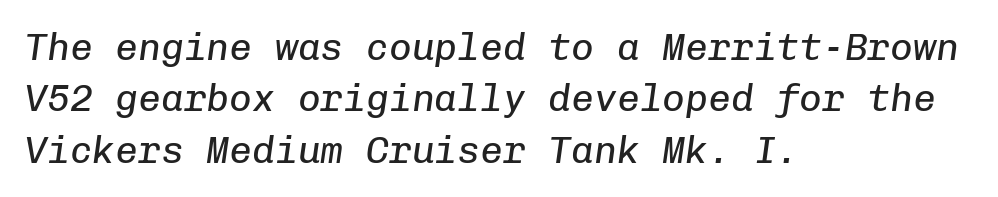
Stems here are at most as thick as an everyday book face. You could count columns in this text — the font is strictly monospaced. Italic? Definitely — the glyphs are oblique. Any mark beneath the type? The region is blank. Interline gaps are of average width in this sample.
